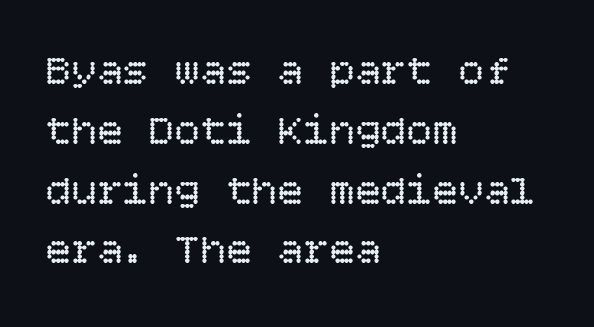
Q: Is the text bold? A: No.
Q: Is the text italic (slanted)? A: No, it is upright.
Q: Is the text underlined? A: No.
Q: How is the paragraph aligned? A: Left-aligned.
Q: Is the spacing between letters normal or unusually wide? A: Normal.
Q: Is the spacing between lines tight, normal or loose? A: Normal.
Q: Width (condensed, normal, or wide)? A: Normal.
Q: Stroke contrast? A: Low.
Q: x-height? A: Large.
